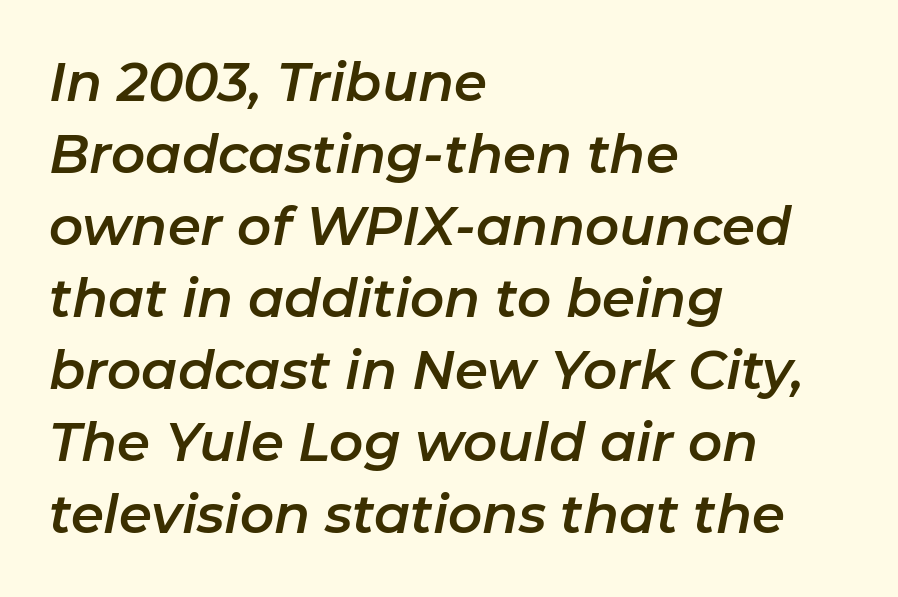
The image shows 53 px text type, italic (leaning right); set left-aligned, normal line spacing (1.36x), normal letter spacing, not underlined; low stroke contrast and a medium x-height.
